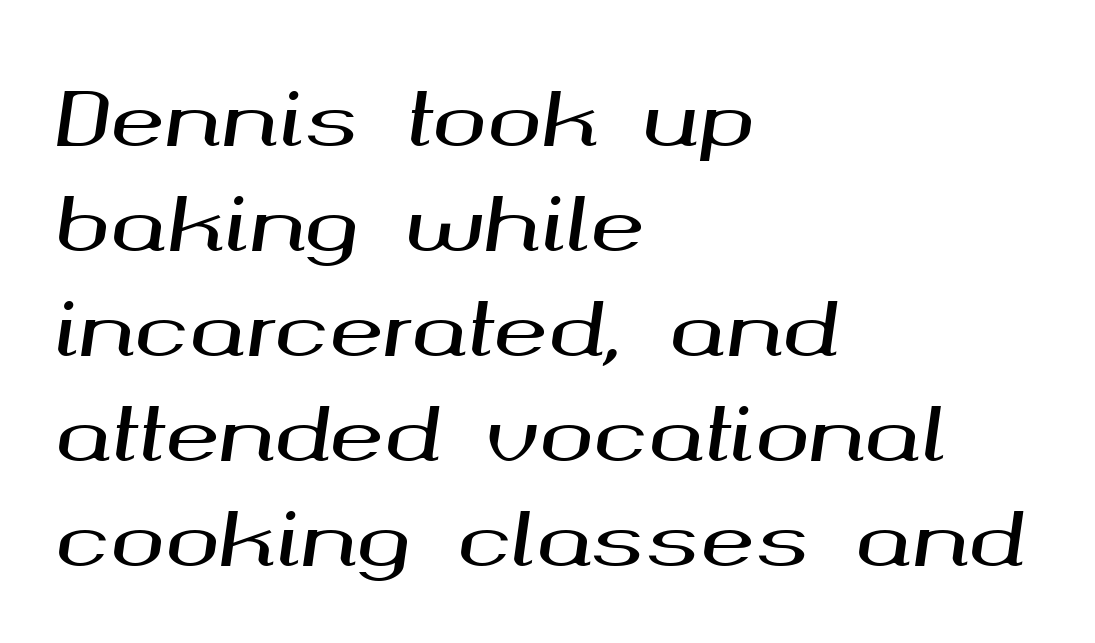
Q: Is the text italic (slanted)? A: Yes, it leans right by about 8 degrees.
Q: Is the text underlined? A: No.
Q: How is the paragraph aligned? A: Left-aligned.
Q: Is the spacing between letters normal or unusually wide? A: Normal.
Q: Is the spacing between lines tight, normal or loose? A: Normal.
Q: Width (condensed, normal, or wide)? A: Wide.
Q: Stroke contrast? A: Medium.
Q: x-height? A: Medium.
Q: Monospaced? A: No.
